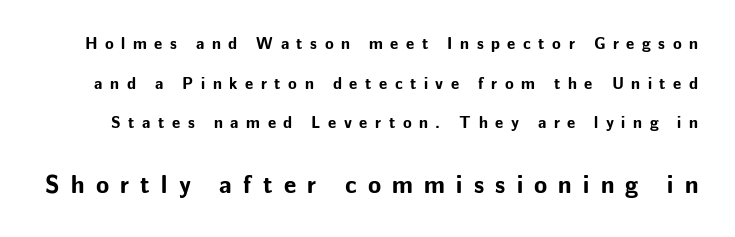
Each row of text sits above clean, open space. A typesetter would call this heavily tracked-out type. The font's upright variant was chosen for this text. A great deal of white space separates one row of letters from the next. If you squint, the bottom block still reads clearly — it's the larger of the two.
